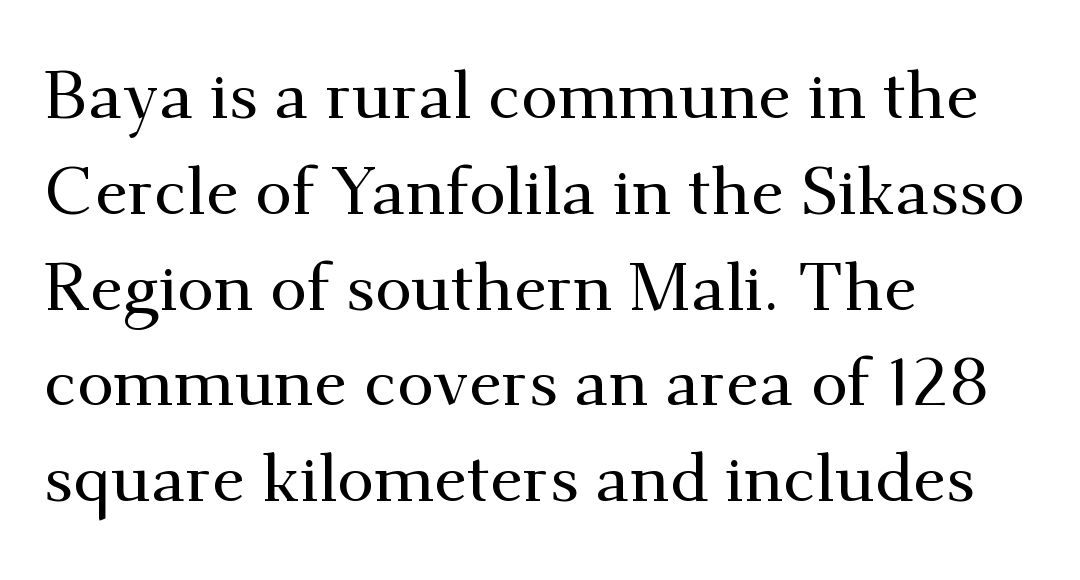
Q: Is the text italic (slanted)? A: No, it is upright.
Q: Is the typeface a serif or a sans-serif typeface? A: Serif.
Q: Is the text underlined? A: No.
Q: How is the paragraph aligned? A: Left-aligned.
Q: Is the spacing between letters normal or unusually wide? A: Normal.
Q: Is the spacing between lines tight, normal or loose? A: Normal.
Q: Width (condensed, normal, or wide)? A: Normal.
Q: Stroke contrast? A: Medium.
Q: x-height? A: Small.
Q: Monospaced? A: No.
